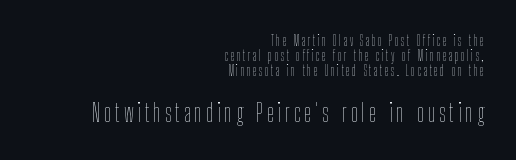
The image shows 25 px text type, upright; set right-aligned, tight line spacing (1.07x), not underlined; the second (bottom) block is 1.79x larger.
